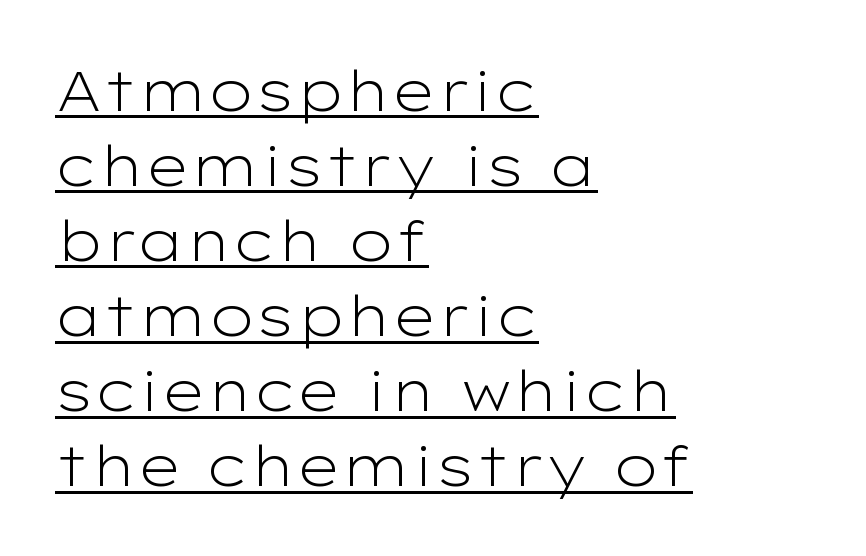
{"serif": "no", "italic": "no", "bold": "no", "weight": "light", "width": "wide", "stroke_contrast": "low", "x_height": "medium", "monospaced": "no", "underline": "yes", "align": "left", "line_spacing": "normal", "line_spacing_ratio": 1.34, "letter_spacing": "normal", "letter_spacing_em": 0.0, "glyph_px": 56}
